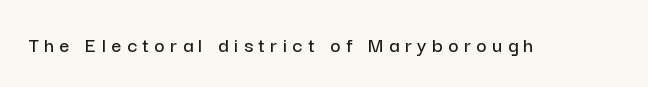
The image shows 22 px text type, upright; set unusually wide letter spacing (+0.25 em), not underlined.
